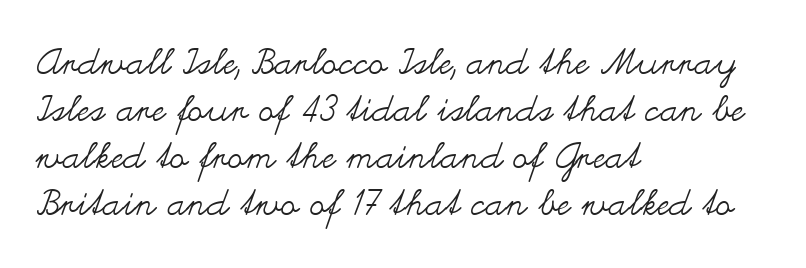
The image shows 36 px regular-weight, wide type; set left-aligned, normal line spacing (1.31x), normal letter spacing, not underlined; medium stroke contrast and a small x-height.
